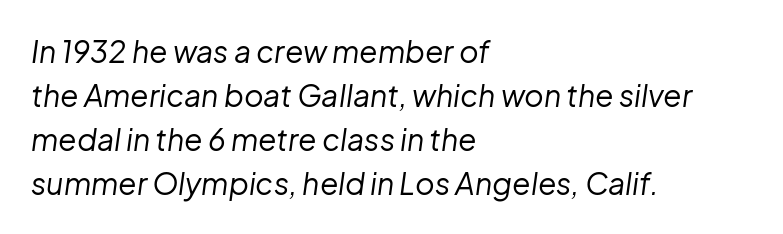
The image shows 30 px regular-weight type, italic (leaning right); set left-aligned, normal line spacing (1.47x), normal letter spacing, not underlined; low stroke contrast and a medium x-height.
